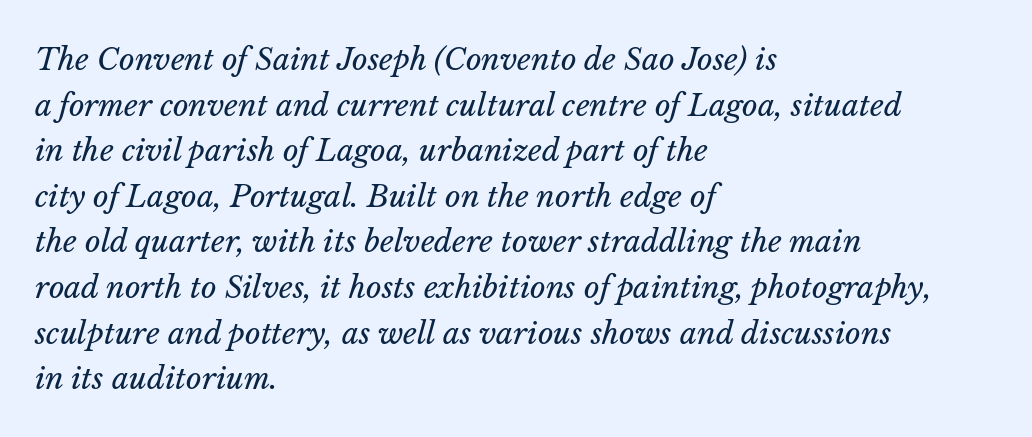
Think of a printed novel: that variable character pitch is what you see here. The weight tops out at a normal text grade. The letterforms sit shoulder to shoulder at normal distance. No word sits above an underline. Short and long lines alike share a common starting point at left.
